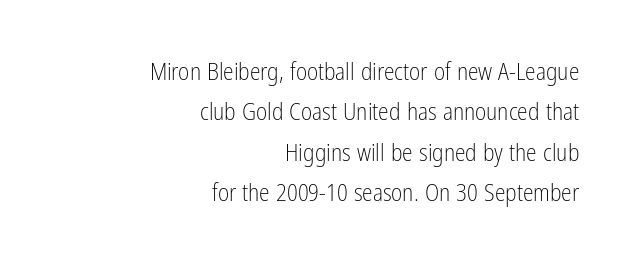
Q: Is the text bold? A: No.
Q: Is the text italic (slanted)? A: No, it is upright.
Q: Is the text underlined? A: No.
Q: How is the paragraph aligned? A: Right-aligned.
Q: Is the spacing between letters normal or unusually wide? A: Normal.
Q: Is the spacing between lines tight, normal or loose? A: Normal.
